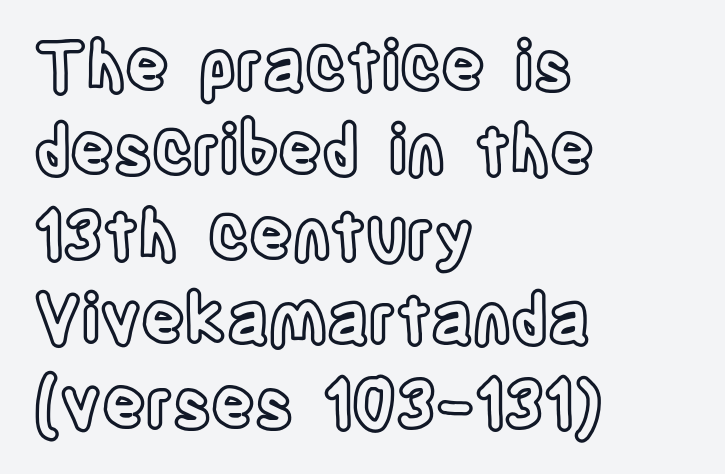
Q: Is the text italic (slanted)? A: No, it is upright.
Q: Is the text underlined? A: No.
Q: How is the paragraph aligned? A: Left-aligned.
Q: Is the spacing between letters normal or unusually wide? A: Normal.
Q: Is the spacing between lines tight, normal or loose? A: Normal.
Q: Width (condensed, normal, or wide)? A: Condensed.
Q: x-height? A: Large.
Q: Monospaced? A: No.
